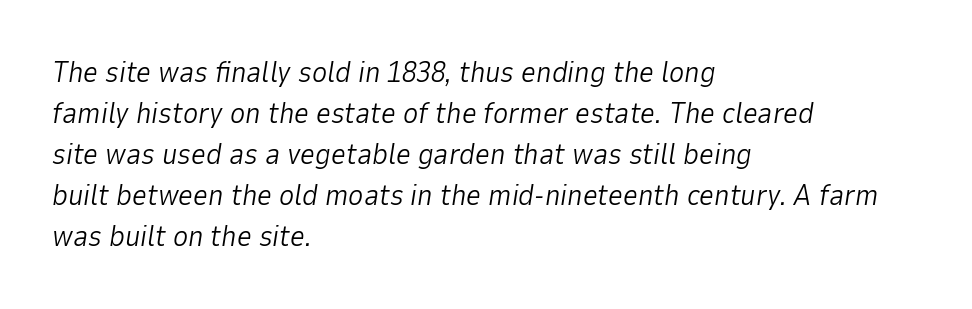
This is oblique type, the kind used for emphasis or titles. There is no visible air inserted between adjacent glyphs. These lines are set flush left with a ragged right edge. Anything drawn beneath the words? Only blank space. The rendering uses natural spacing where letterforms have individual widths.
